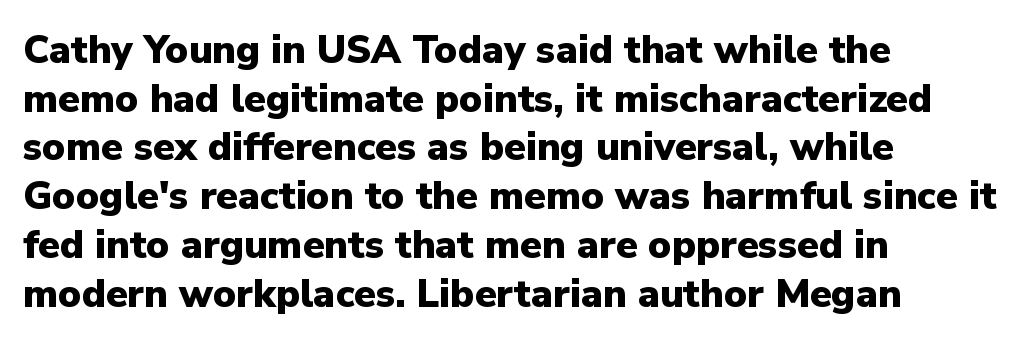
The image shows 39 px heavy sans-serif type, upright; set left-aligned, normal line spacing (1.25x), normal letter spacing, not underlined; low stroke contrast and a medium x-height.
